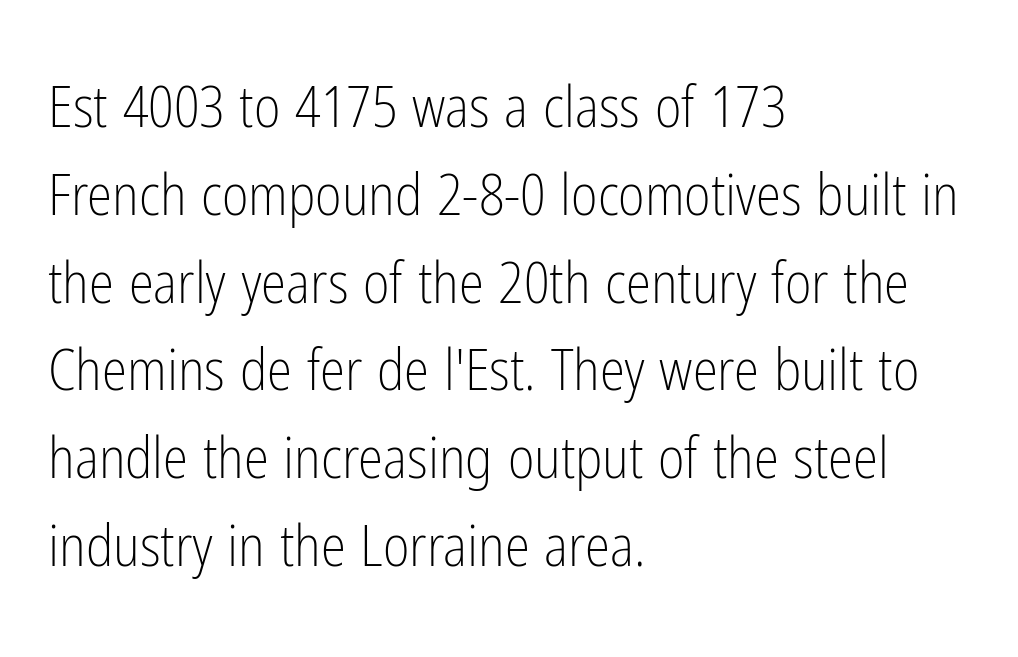
The image shows 57 px light, condensed sans-serif type, upright; set left-aligned, normal line spacing (1.54x), normal letter spacing, not underlined; low stroke contrast and a medium x-height.
